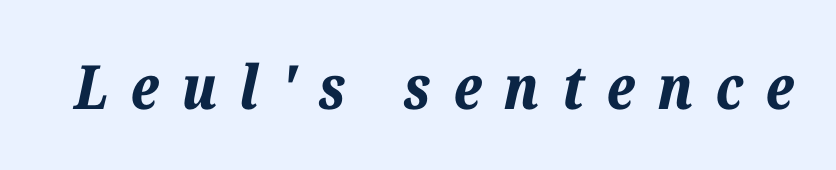
You'd pick this weight for a headline — it's a proper bold. The passage shown is not underscored anywhere. How are the letters spaced? Widely, with obvious added tracking. An italicized treatment has been applied to the whole sample. Character widths vary here, with narrow letters taking less room than wide ones.
